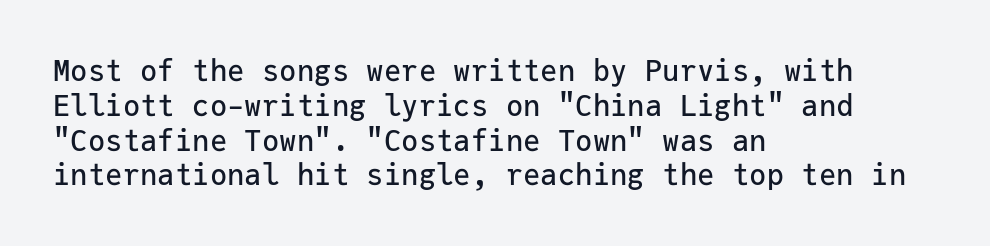
The image shows 29 px sans-serif type, upright, monospaced; set left-aligned, line spacing 1.2x, normal letter spacing, not underlined; low stroke contrast and a medium x-height.
